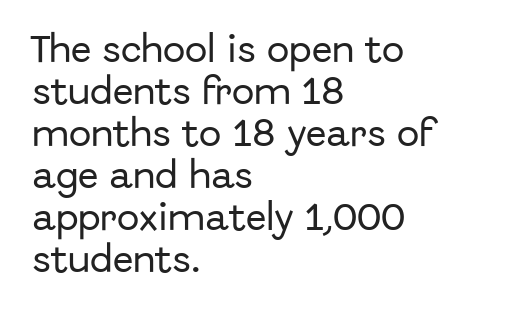
The glyphs in this specimen are sans serif. The lettering holds an erect, upright posture throughout. These lines are set flush left with a ragged right edge. How would I describe the line gaps? Plain and ordinary. These lines are rendered in a variable-pitch font.
